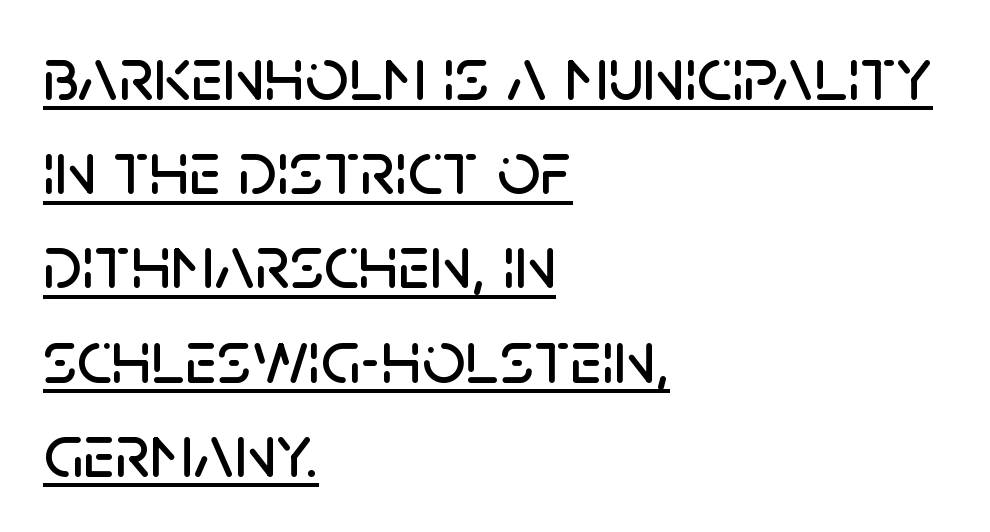
Q: Is the text italic (slanted)? A: No, it is upright.
Q: Is the typeface a serif or a sans-serif typeface? A: Sans-serif.
Q: Is the text underlined? A: Yes.
Q: How is the paragraph aligned? A: Left-aligned.
Q: Is the spacing between letters normal or unusually wide? A: Normal.
Q: Width (condensed, normal, or wide)? A: Normal.
Q: Stroke contrast? A: Low.
Q: x-height? A: Large.
Q: Monospaced? A: No.
